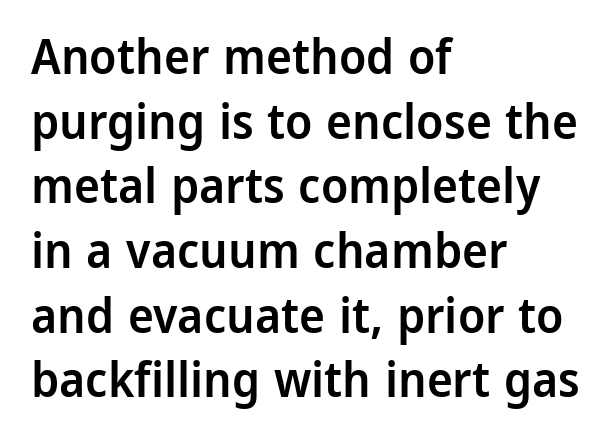
{"serif": "no", "italic": "no", "bold": "semi", "weight": "semibold", "width": "normal", "stroke_contrast": "low", "x_height": "medium", "monospaced": "no", "underline": "no", "align": "left", "line_spacing": "normal", "line_spacing_ratio": 1.32, "letter_spacing": "normal", "letter_spacing_em": 0.0, "glyph_px": 49}
